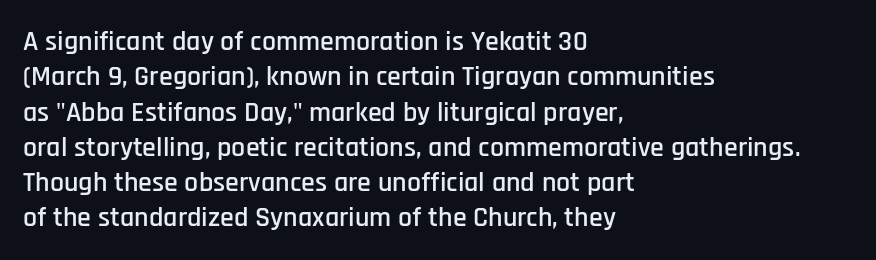
The image shows 28 px condensed sans-serif type, upright; set left-aligned, normal line spacing (1.26x), normal letter spacing, not underlined; low stroke contrast and a large x-height.
